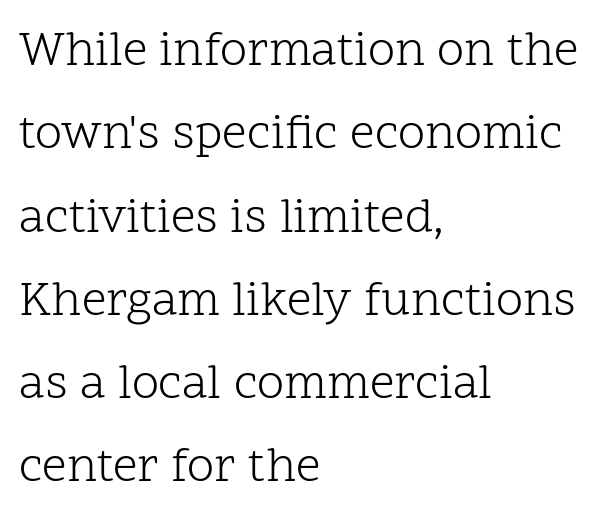
The image shows 49 px light serif type, upright; set left-aligned, normal line spacing (1.7x), normal letter spacing, not underlined; low stroke contrast and a medium x-height.
